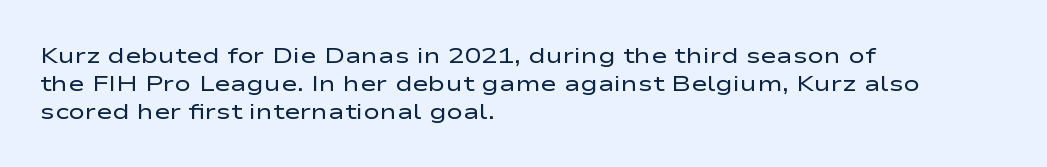
{"italic": "no", "bold": "no", "underline": "no", "align": "left", "line_spacing": "normal", "line_spacing_ratio": 1.27, "letter_spacing": "normal", "letter_spacing_em": 0.0, "glyph_px": 22}
